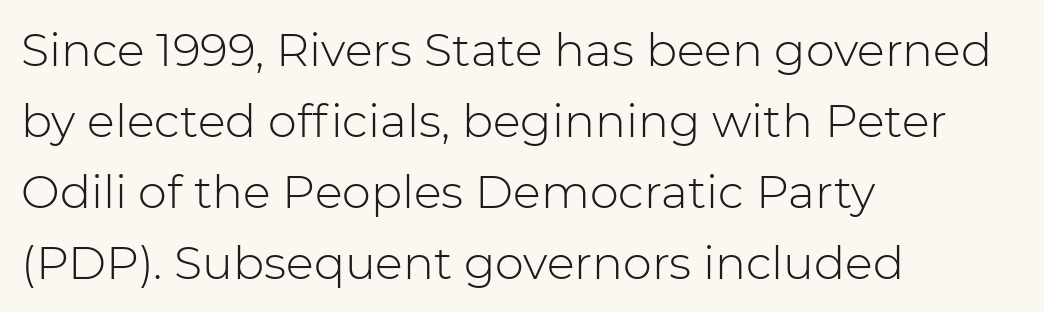
Q: Is the text bold? A: No.
Q: Is the text italic (slanted)? A: No, it is upright.
Q: Is the typeface a serif or a sans-serif typeface? A: Sans-serif.
Q: Is the text underlined? A: No.
Q: How is the paragraph aligned? A: Left-aligned.
Q: Is the spacing between letters normal or unusually wide? A: Normal.
Q: Is the spacing between lines tight, normal or loose? A: Normal.
Q: Width (condensed, normal, or wide)? A: Normal.
Q: Stroke contrast? A: Low.
Q: x-height? A: Medium.
Q: Monospaced? A: No.
